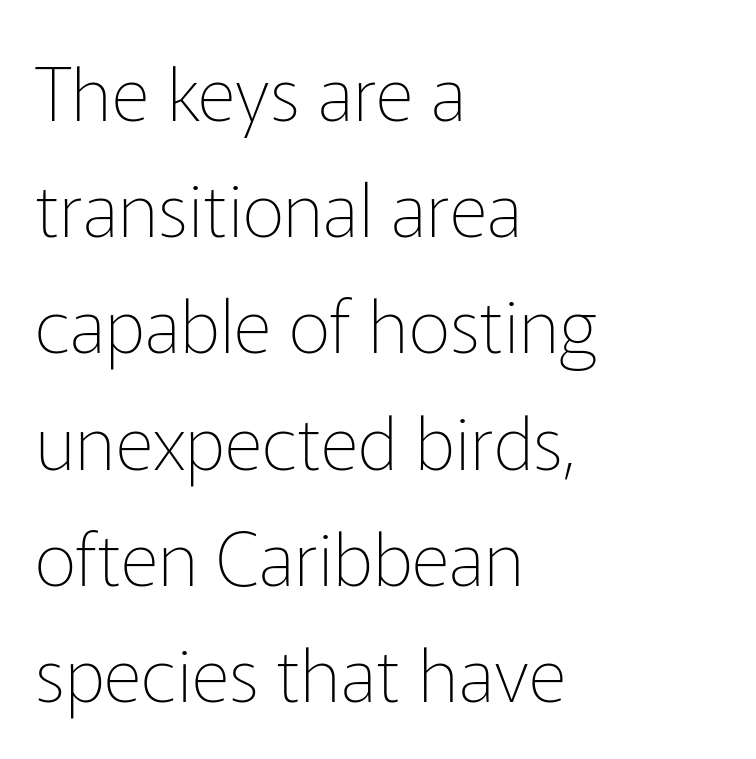
Q: Is the text bold? A: No.
Q: Is the text italic (slanted)? A: No, it is upright.
Q: Is the typeface a serif or a sans-serif typeface? A: Sans-serif.
Q: Is the text underlined? A: No.
Q: How is the paragraph aligned? A: Left-aligned.
Q: Is the spacing between letters normal or unusually wide? A: Normal.
Q: Is the spacing between lines tight, normal or loose? A: Normal.
Q: Width (condensed, normal, or wide)? A: Normal.
Q: Stroke contrast? A: Low.
Q: x-height? A: Medium.
Q: Monospaced? A: No.
